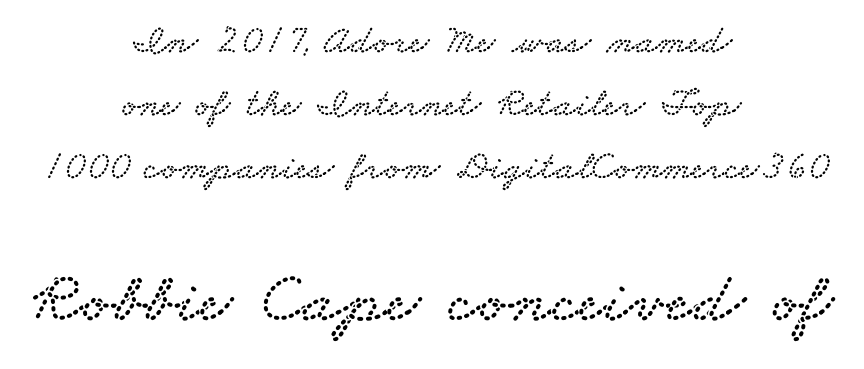
Q: Is the text underlined? A: No.
Q: How is the paragraph aligned? A: Centered.
Q: Is the spacing between letters normal or unusually wide? A: Normal.
Q: Is the spacing between lines tight, normal or loose? A: Normal.
Q: Which block of text is set in a larger size, the first (top) or the second (bottom)? A: The second (bottom) one.
Q: Width (condensed, normal, or wide)? A: Wide.
Q: Stroke contrast? A: Low.
Q: x-height? A: Small.
Q: Monospaced? A: No.
